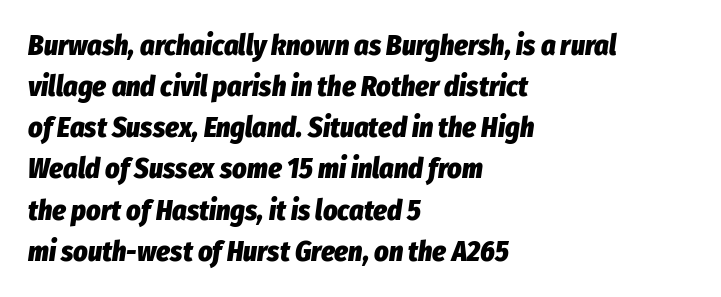
{"italic": "yes", "lean": "right", "slant_degrees": 8, "bold": "yes", "weight": "heavy", "width": "condensed", "stroke_contrast": "low", "x_height": "medium", "monospaced": "no", "underline": "no", "align": "left", "line_spacing": "normal", "line_spacing_ratio": 1.47, "letter_spacing": "normal", "letter_spacing_em": 0.0, "glyph_px": 28}
